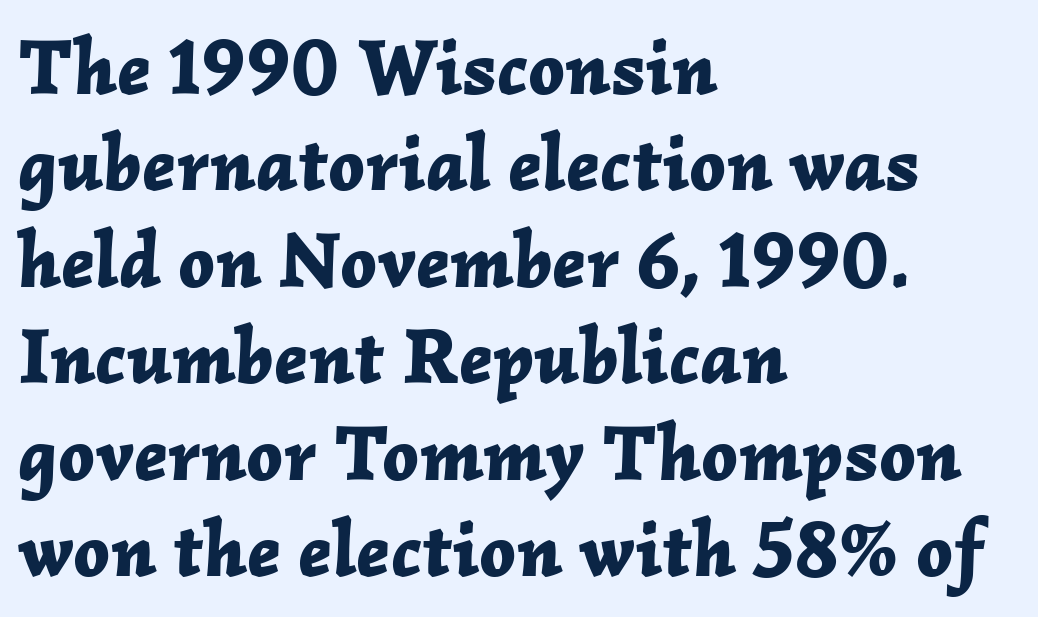
You'd pick this weight for a headline — it's a proper bold. Where is the straight margin? On the left. The letters are slanted; this is an italic face. Varying glyph widths throughout — classic text-font behaviour.
